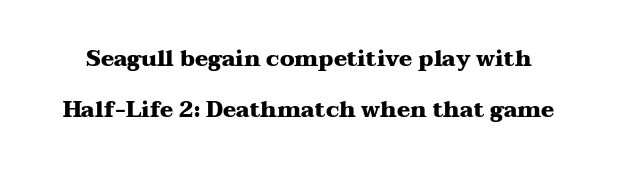
Q: Is the text bold? A: Yes.
Q: Is the text italic (slanted)? A: No, it is upright.
Q: Is the text underlined? A: No.
Q: Is the spacing between letters normal or unusually wide? A: Normal.
Q: Is the spacing between lines tight, normal or loose? A: Loose.
